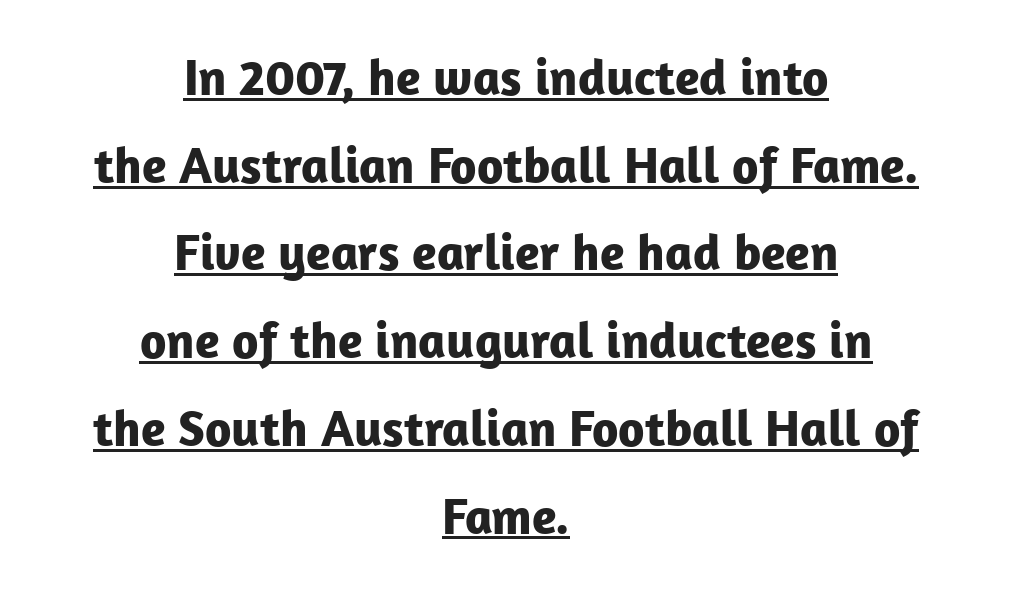
The image shows 51 px bold sans-serif type, upright; set centered, line spacing 1.72x, normal letter spacing, underlined; low stroke contrast and a medium x-height.
